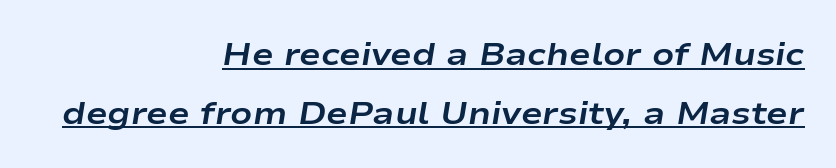
Q: Is the text bold? A: Yes.
Q: Is the text italic (slanted)? A: Yes, it leans right by about 9 degrees.
Q: Is the text underlined? A: Yes.
Q: How is the paragraph aligned? A: Right-aligned.
Q: Is the spacing between letters normal or unusually wide? A: Normal.
Q: Width (condensed, normal, or wide)? A: Wide.
Q: Stroke contrast? A: Low.
Q: x-height? A: Medium.
Q: Monospaced? A: No.
